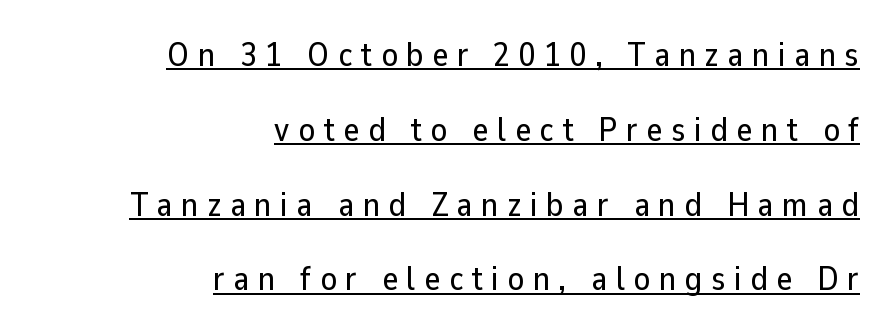
The image shows 34 px sans-serif type, upright; set right-aligned, loose line spacing (2.2x), unusually wide letter spacing (+0.25 em), underlined; low stroke contrast and a medium x-height.
